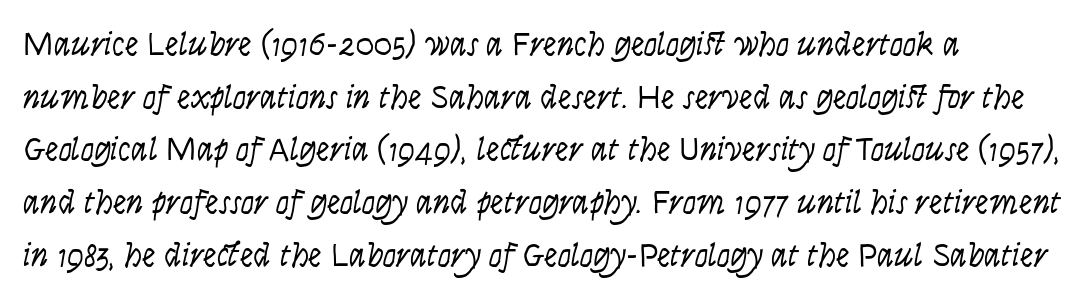
{"serif": "no", "bold": "no", "weight": "light", "width": "condensed", "stroke_contrast": "low", "x_height": "large", "monospaced": "no", "underline": "no", "align": "left", "line_spacing": "normal", "line_spacing_ratio": 1.55, "letter_spacing": "normal", "letter_spacing_em": 0.0, "glyph_px": 34}
